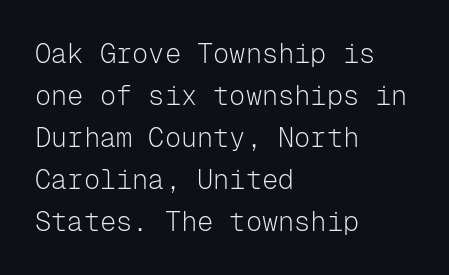
{"italic": "no", "bold": "no", "underline": "no", "align": "left", "line_spacing": "normal", "line_spacing_ratio": 1.56, "letter_spacing": "normal", "letter_spacing_em": 0.0, "glyph_px": 27}
